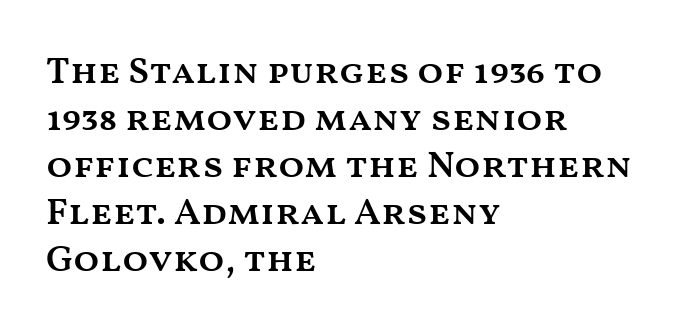
The image shows 38 px semibold, wide type, upright; set left-aligned, line spacing 1.24x, normal letter spacing, not underlined; medium stroke contrast and a medium x-height.
